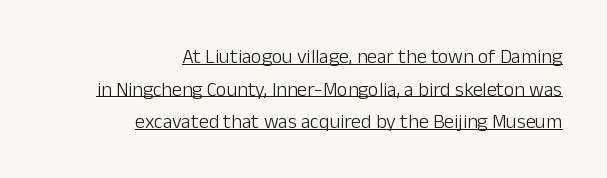
{"italic": "no", "bold": "no", "underline": "yes", "align": "right", "line_spacing": "normal", "line_spacing_ratio": 1.63, "letter_spacing": "normal", "letter_spacing_em": 0.0, "glyph_px": 20}
